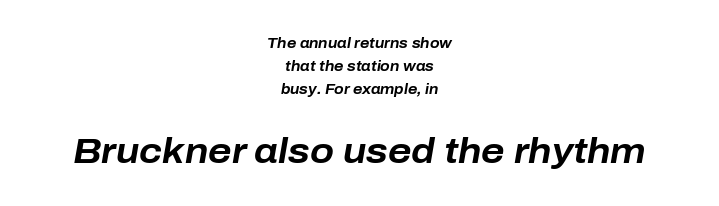
{"italic": "yes", "lean": "right", "slant_degrees": 10, "bold": "yes", "weight": "bold", "width": "normal", "stroke_contrast": "low", "x_height": "medium", "monospaced": "no", "underline": "no", "align": "center", "line_spacing": "normal", "line_spacing_ratio": 1.64, "letter_spacing": "normal", "letter_spacing_em": 0.0, "larger_block": "second", "size_ratio": 2.5, "glyph_px": 35}
